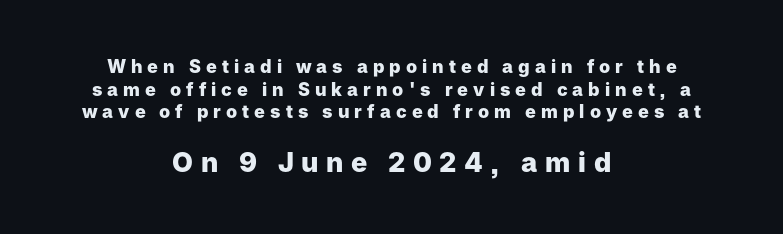
{"italic": "no", "bold": "yes", "underline": "no", "align": "center", "line_spacing": "normal", "line_spacing_ratio": 1.26, "letter_spacing": "wide", "letter_spacing_em": 0.28, "larger_block": "second", "size_ratio": 1.5, "glyph_px": 27}
